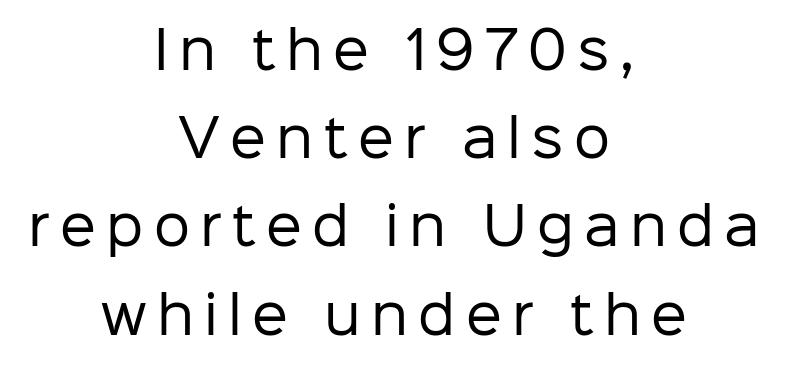
{"serif": "no", "italic": "no", "bold": "no", "weight": "regular", "width": "normal", "stroke_contrast": "low", "x_height": "medium", "monospaced": "no", "underline": "no", "align": "center", "line_spacing_ratio": 1.73, "letter_spacing": "wide", "letter_spacing_em": 0.2, "glyph_px": 51}
